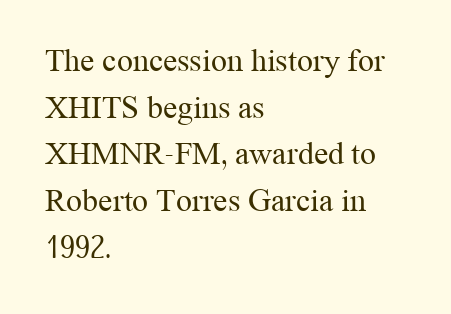
The image shows 32 px regular-weight serif type, upright; set left-aligned, normal line spacing (1.46x), normal letter spacing, not underlined; medium stroke contrast and a medium x-height.
